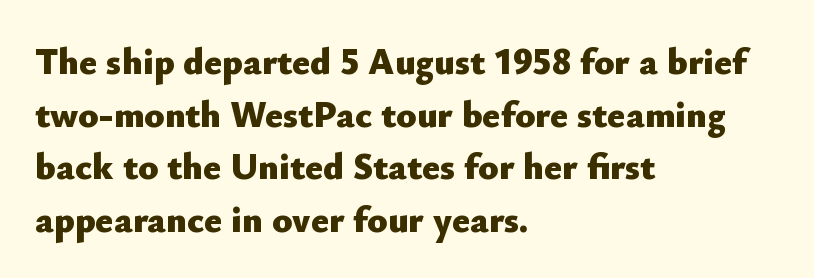
Q: Is the text bold? A: Yes.
Q: Is the text italic (slanted)? A: No, it is upright.
Q: Is the typeface a serif or a sans-serif typeface? A: Sans-serif.
Q: Is the text underlined? A: No.
Q: How is the paragraph aligned? A: Left-aligned.
Q: Is the spacing between letters normal or unusually wide? A: Normal.
Q: Is the spacing between lines tight, normal or loose? A: Normal.
Q: Width (condensed, normal, or wide)? A: Normal.
Q: Stroke contrast? A: Low.
Q: x-height? A: Small.
Q: Monospaced? A: No.
